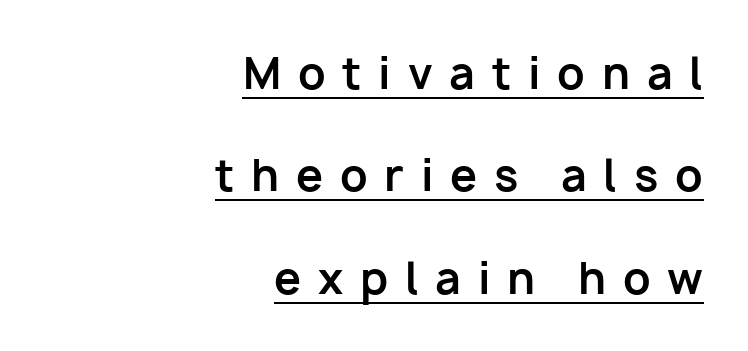
{"serif": "no", "italic": "no", "bold": "yes", "weight": "bold", "width": "normal", "stroke_contrast": "low", "x_height": "medium", "monospaced": "no", "underline": "yes", "align": "right", "line_spacing": "loose", "line_spacing_ratio": 2.38, "letter_spacing": "wide", "letter_spacing_em": 0.39, "glyph_px": 43}
